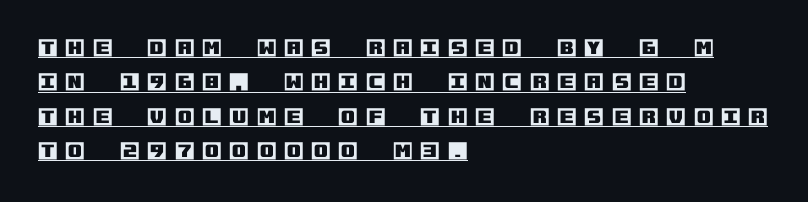
{"italic": "no", "underline": "yes", "align": "left", "line_spacing_ratio": 1.72, "letter_spacing": "wide", "letter_spacing_em": 0.39, "glyph_px": 20}
